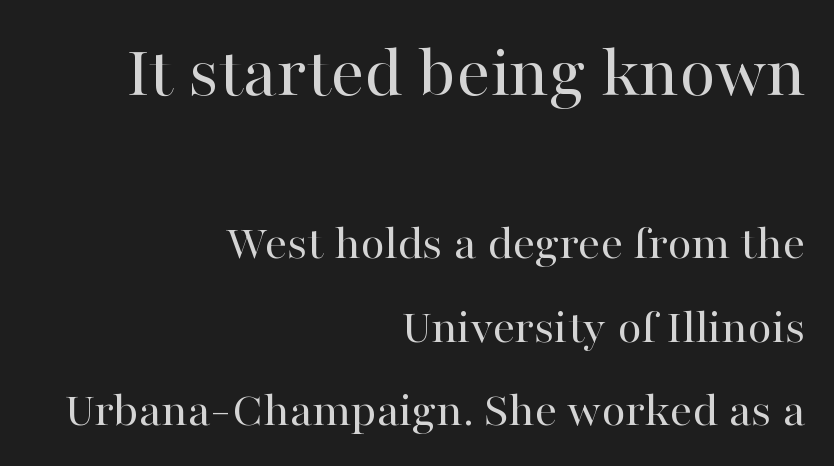
Q: Is the text bold? A: No.
Q: Is the text italic (slanted)? A: No, it is upright.
Q: Is the typeface a serif or a sans-serif typeface? A: Serif.
Q: Is the text underlined? A: No.
Q: How is the paragraph aligned? A: Right-aligned.
Q: Is the spacing between letters normal or unusually wide? A: Normal.
Q: Is the spacing between lines tight, normal or loose? A: Normal.
Q: Which block of text is set in a larger size, the first (top) or the second (bottom)? A: The first (top) one.
Q: Width (condensed, normal, or wide)? A: Normal.
Q: Stroke contrast? A: High.
Q: x-height? A: Medium.
Q: Monospaced? A: No.
